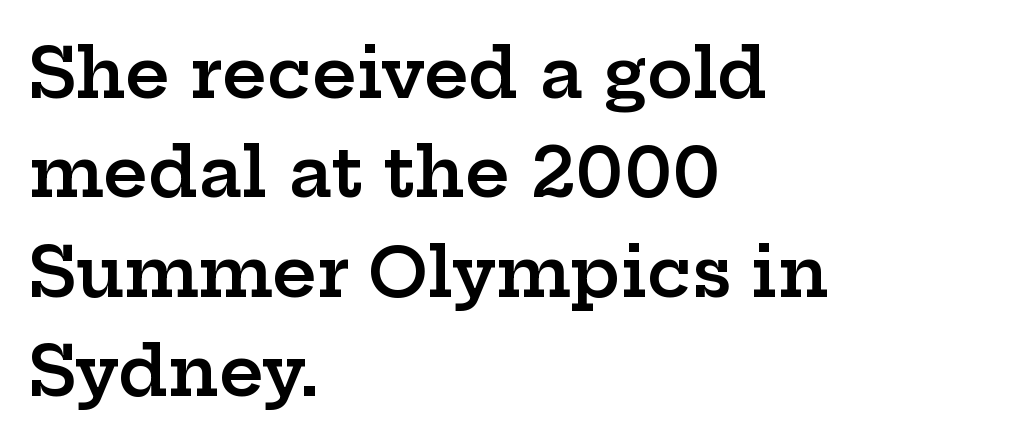
The string is rendered with underlining switched off. Looks like regular typesetting: each glyph gets only the width it needs. Letterform terminals end in serifs throughout the passage. Leading matches the norm, producing a regular column.
